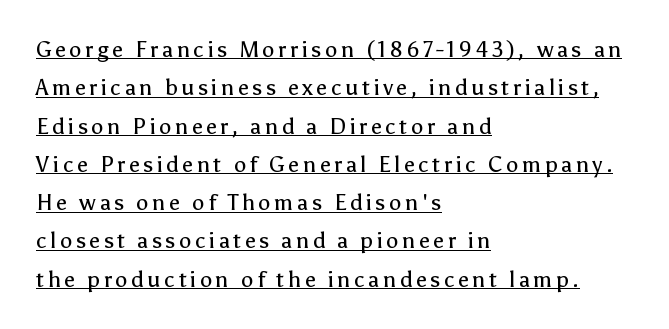
You can tell it's not italic because the verticals are truly vertical. Each stroke keeps to a modest, everyday thickness or less. Looks like someone drew a line under every word here. Teacher's note: observe the even left margin — that is flush-left alignment.
